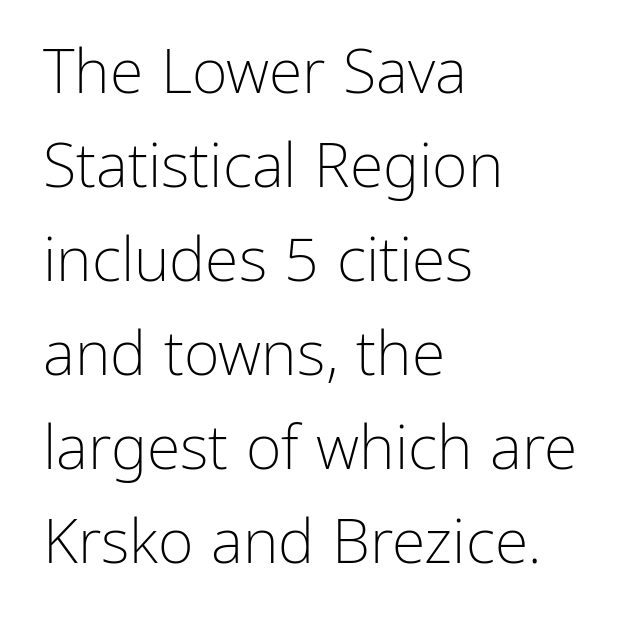
The image shows 61 px light sans-serif type, upright; set left-aligned, normal line spacing (1.54x), normal letter spacing, not underlined; low stroke contrast and a medium x-height.
